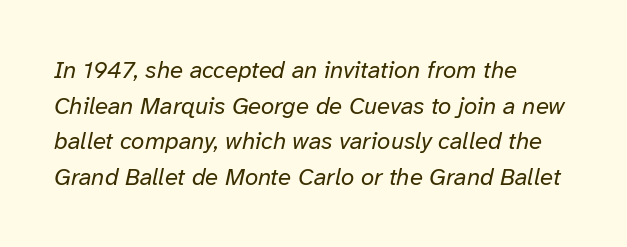
{"italic": "yes", "lean": "right", "slant_degrees": 12, "bold": "no", "underline": "no", "align": "left", "line_spacing": "normal", "line_spacing_ratio": 1.48, "letter_spacing": "normal", "letter_spacing_em": 0.0, "glyph_px": 24}
